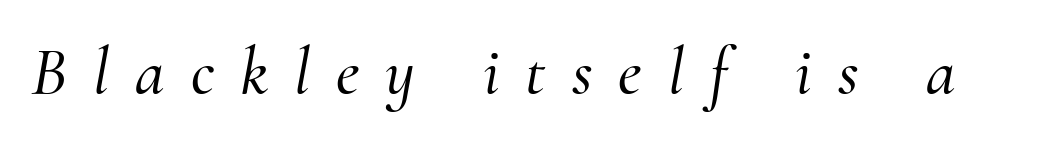
Q: Is the text italic (slanted)? A: Yes, it leans right by about 10 degrees.
Q: Is the typeface a serif or a sans-serif typeface? A: Serif.
Q: Is the text underlined? A: No.
Q: Is the spacing between letters normal or unusually wide? A: Unusually wide.
Q: Width (condensed, normal, or wide)? A: Normal.
Q: Stroke contrast? A: Medium.
Q: x-height? A: Small.
Q: Monospaced? A: No.
